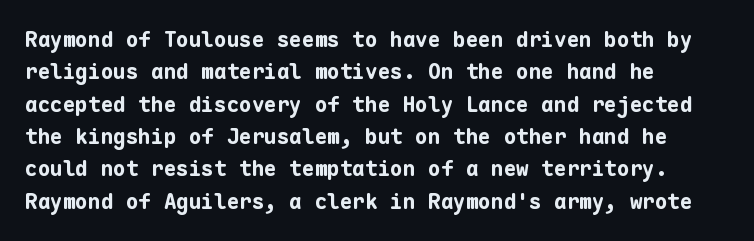
The image shows 21 px bold type, upright; set left-aligned, normal line spacing (1.54x), normal letter spacing, not underlined.
